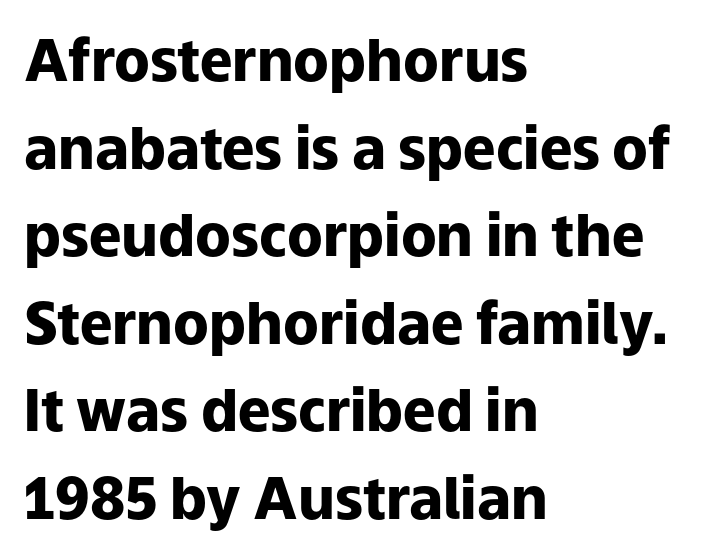
{"serif": "no", "italic": "no", "bold": "yes", "weight": "heavy", "width": "normal", "stroke_contrast": "low", "x_height": "medium", "monospaced": "no", "underline": "no", "align": "left", "line_spacing": "normal", "line_spacing_ratio": 1.51, "letter_spacing": "normal", "letter_spacing_em": 0.0, "glyph_px": 58}
